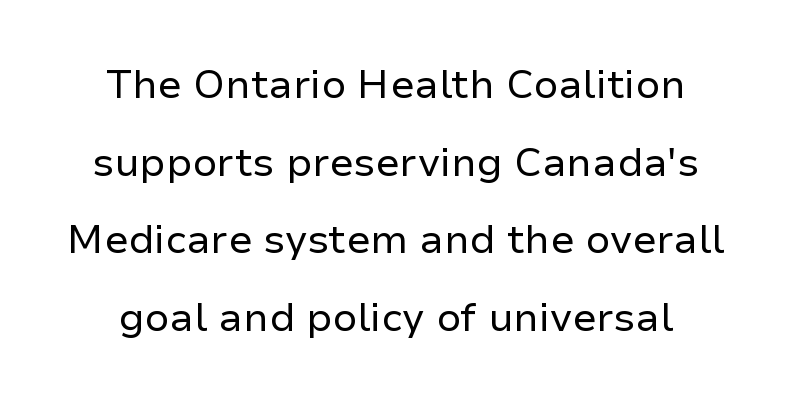
Q: Is the text bold? A: No.
Q: Is the text italic (slanted)? A: No, it is upright.
Q: Is the typeface a serif or a sans-serif typeface? A: Sans-serif.
Q: Is the text underlined? A: No.
Q: Is the spacing between letters normal or unusually wide? A: Normal.
Q: Is the spacing between lines tight, normal or loose? A: Loose.
Q: Width (condensed, normal, or wide)? A: Normal.
Q: Stroke contrast? A: Low.
Q: x-height? A: Medium.
Q: Monospaced? A: No.
